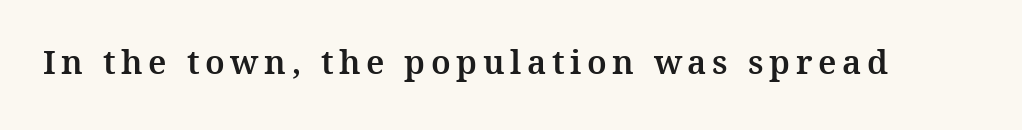
The image shows 33 px serif type, upright; set not underlined; medium stroke contrast and a medium x-height.
